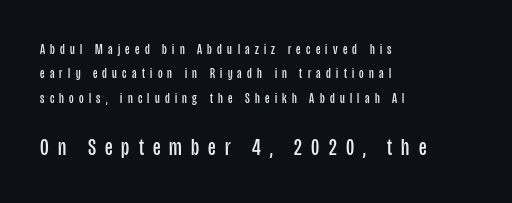
Vertical stems look standard width or narrower in stroke. Does the lettering tilt? It doesn't — this is upright. Underlining? Definitely not there. Letter spacing: wide. Larger block? The one below; the one above is distinctly smaller.
